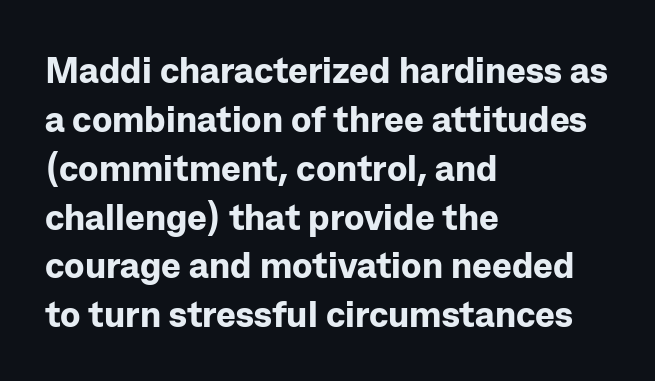
Nothing sits at the stroke ends, so this counts as sans-serif. Every row of glyphs begins at an identical x-position on the left. Compared with typical paragraphs, the rows here are spaced about the same. The face used here is rendered with its standard letterfit.
